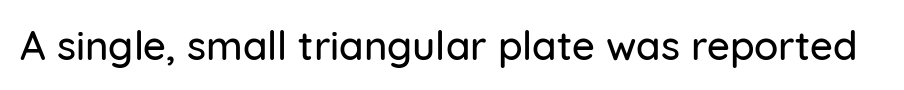
Every stem runs plumb, perpendicular to the baseline. The foot of each line stays bare and open. Here the designer chose a conventional face with non-uniform glyph widths. This rendering leaves character spacing at its baseline value.
